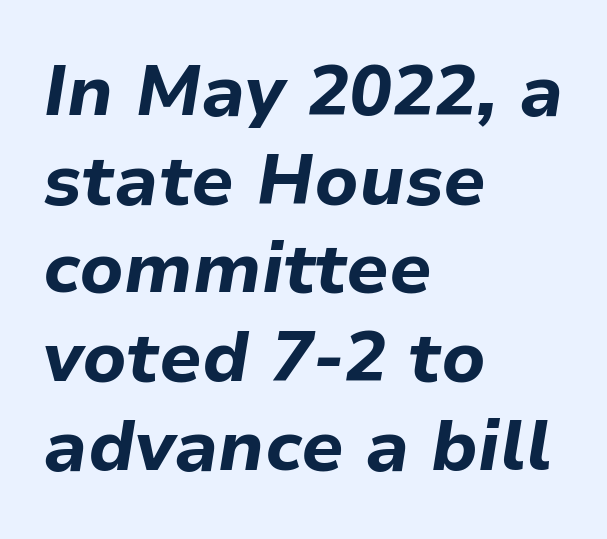
The typesetting leans heavy: a genuine bold. The rows are spaced the way most documents space them. Here the glyphs are tracked normally, forming tight word shapes. Do the characters align in a grid? No, the font is proportional. The typesetter chose a ragged-right arrangement here.
